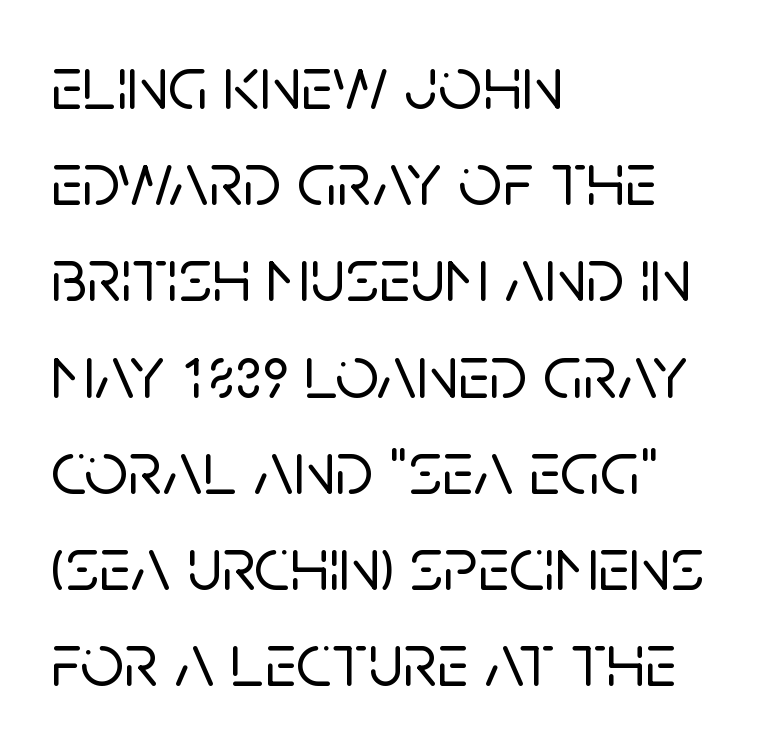
Q: Is the text italic (slanted)? A: No, it is upright.
Q: Is the typeface a serif or a sans-serif typeface? A: Sans-serif.
Q: Is the text underlined? A: No.
Q: How is the paragraph aligned? A: Left-aligned.
Q: Is the spacing between letters normal or unusually wide? A: Normal.
Q: Is the spacing between lines tight, normal or loose? A: Normal.
Q: Width (condensed, normal, or wide)? A: Normal.
Q: Stroke contrast? A: Low.
Q: x-height? A: Large.
Q: Monospaced? A: No.
